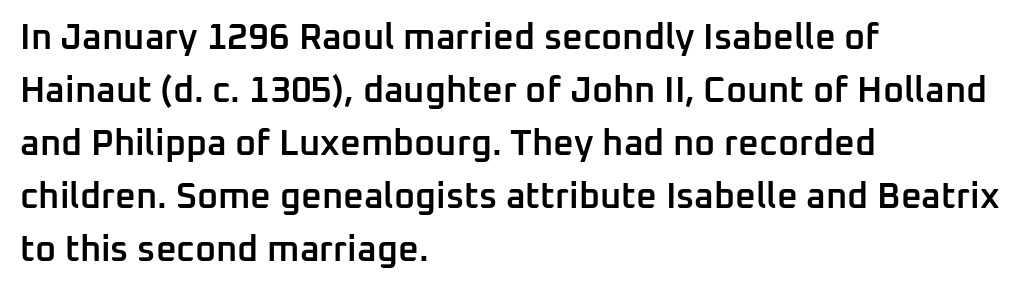
{"serif": "no", "italic": "no", "bold": "semi", "weight": "semibold", "width": "normal", "stroke_contrast": "low", "x_height": "medium", "monospaced": "no", "underline": "no", "align": "left", "line_spacing": "normal", "line_spacing_ratio": 1.47, "letter_spacing": "normal", "letter_spacing_em": 0.0, "glyph_px": 36}
